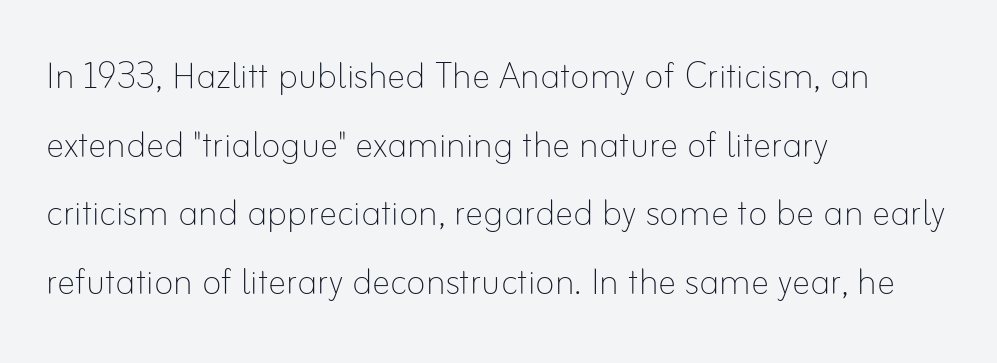
Honestly, there is no underline to notice here at all. Nope, not italic — everything's standing straight. The weight tops out at a normal text grade. What's the leading like? Ordinary, nothing unusual. Compared with typical body copy, the letter spacing here is the same.
